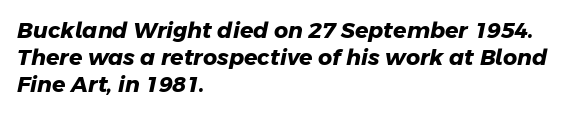
Here the glyphs are tracked normally, forming tight word shapes. The space beneath each line is pristine and unruled. This sample is left-justified, so line endings fall wherever the words run out. Each glyph is drawn with heavy, bold strokes.
